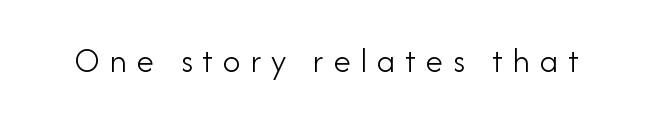
Q: Is the text bold? A: No.
Q: Is the text italic (slanted)? A: No, it is upright.
Q: Is the typeface a serif or a sans-serif typeface? A: Sans-serif.
Q: Is the text underlined? A: No.
Q: Is the spacing between letters normal or unusually wide? A: Unusually wide.
Q: Width (condensed, normal, or wide)? A: Normal.
Q: Stroke contrast? A: Low.
Q: x-height? A: Small.
Q: Monospaced? A: No.
